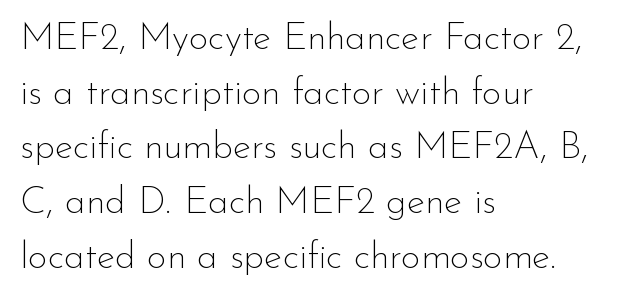
This sample keeps an unexceptional amount of space between lines. A typesetter would label this face a sans. The typography opts for an upright posture over an oblique one. Is the block centered? No — it sits flush against the left margin. The font sits on the lighter half of the weight spectrum, regular included.
